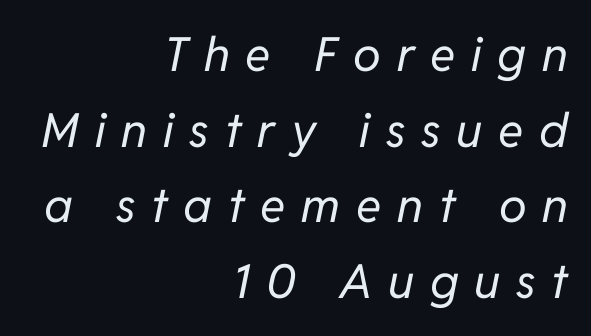
Q: Is the text bold? A: No.
Q: Is the text italic (slanted)? A: Yes, it leans right by about 11 degrees.
Q: Is the text underlined? A: No.
Q: How is the paragraph aligned? A: Right-aligned.
Q: Is the spacing between letters normal or unusually wide? A: Unusually wide.
Q: Is the spacing between lines tight, normal or loose? A: Normal.
Q: Width (condensed, normal, or wide)? A: Normal.
Q: Stroke contrast? A: Low.
Q: x-height? A: Medium.
Q: Monospaced? A: No.
